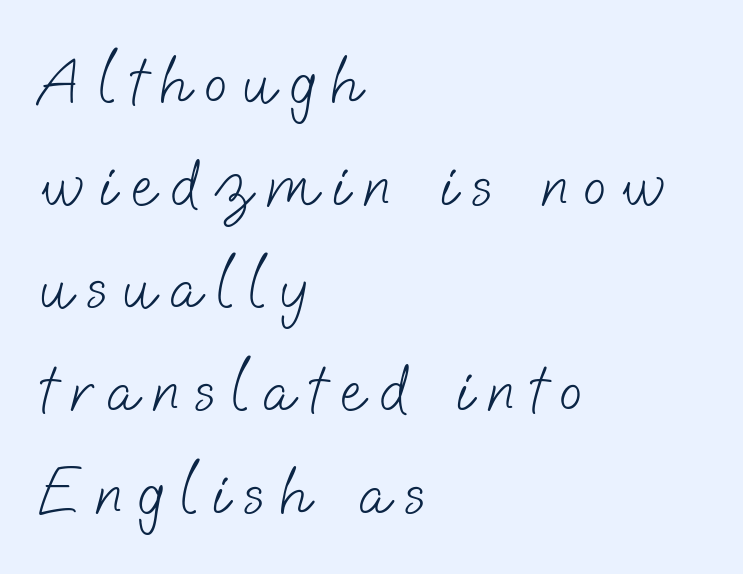
In terms of leading, this rendering sits right in the middle. Display-style spreading of the glyphs; the letterfit is very open. A typesetter would label this face a sans. The setting favours the left margin, as ordinary paragraphs usually do.
